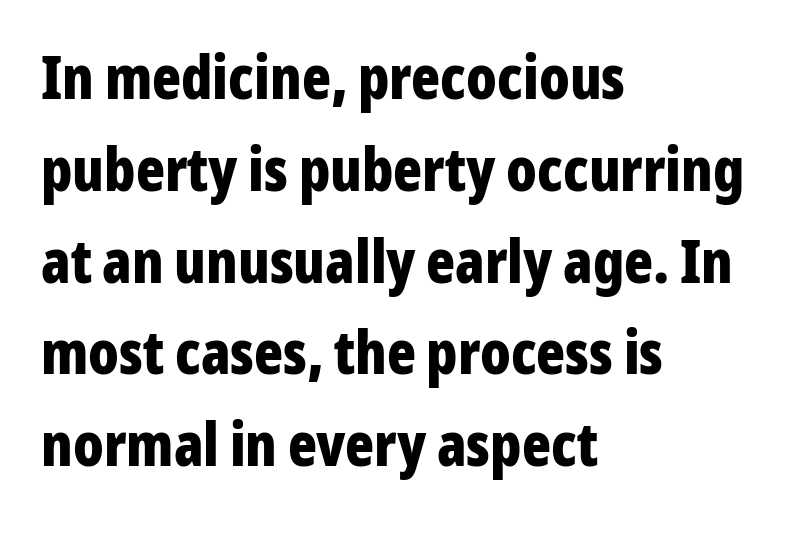
The image shows 60 px bold, condensed sans-serif type, upright; set left-aligned, normal line spacing (1.53x), normal letter spacing, not underlined; low stroke contrast and a medium x-height.
